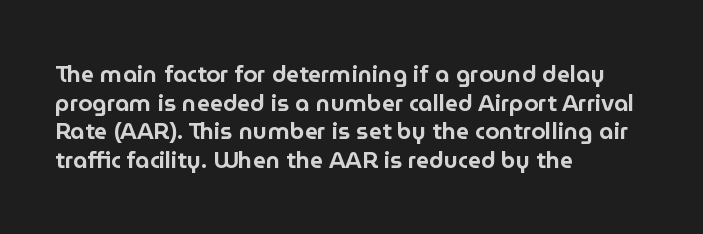
The image shows 23 px text type, upright; set left-aligned, line spacing 1.24x, normal letter spacing, not underlined.
